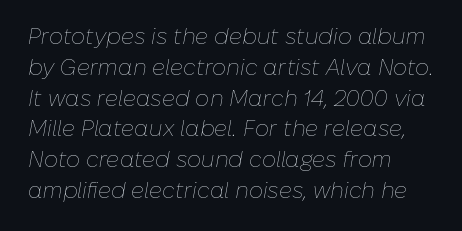
How would I describe the line gaps? Plain and ordinary. Italic? Definitely — the glyphs are oblique. Any mark beneath the type? The region is blank. The strokes are not fattened; the text isn't bold. These lines are set flush left with a ragged right edge. Spacing between characters is what you'd get straight out of the box.
